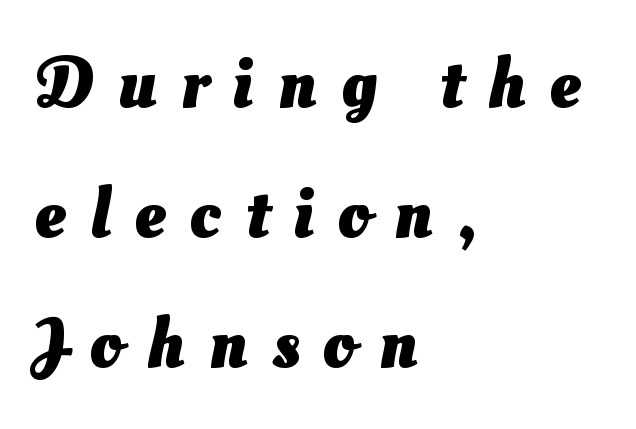
Leftover space on each line is placed entirely after the last word. Inter-character spacing is expanded well beyond the font's built-in metrics. Are there feet on the stems? There aren't — it's a sans. A bare baseline throughout the passage. Is this a fixed-width face? No — the glyphs have proportional, varying widths.
